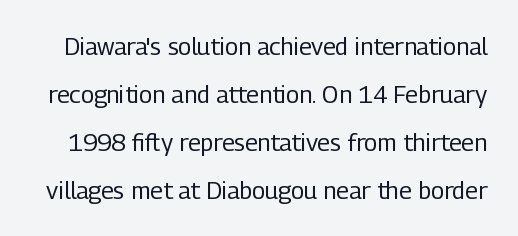
The image shows 24 px text type, upright; set loose line spacing (2.0x), normal letter spacing, not underlined.
